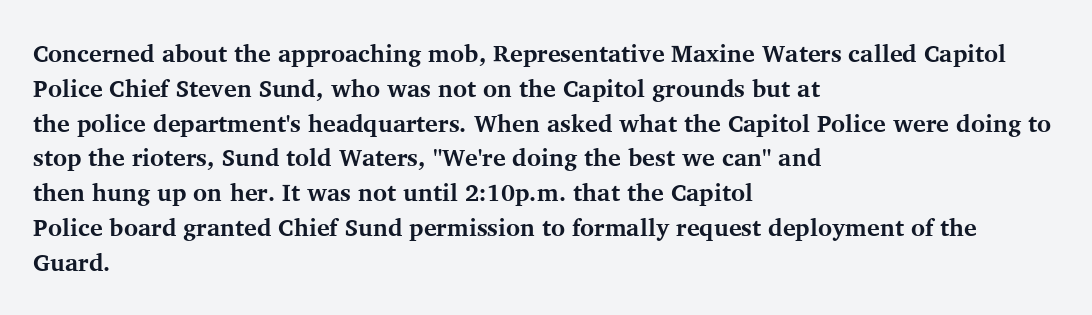
The image shows 24 px bold type, upright; set left-aligned, normal line spacing (1.45x), normal letter spacing, not underlined.
